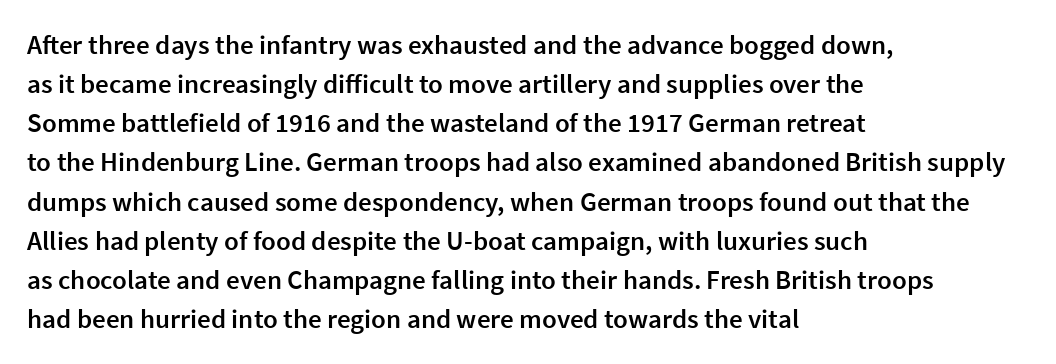
The image shows 27 px text type, upright; set left-aligned, normal line spacing (1.45x), normal letter spacing, not underlined.
